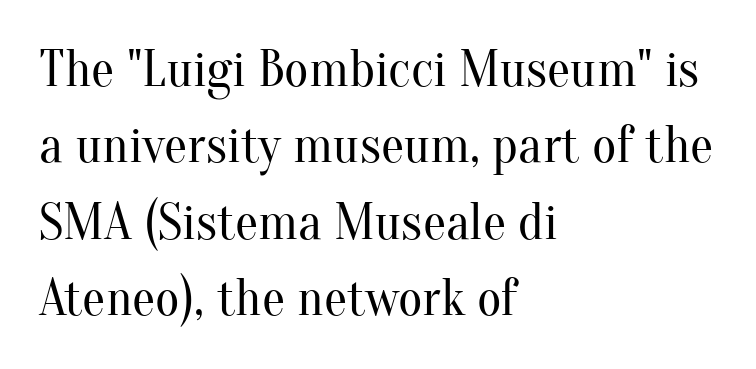
The image shows 52 px regular-weight serif type, upright; set left-aligned, normal line spacing (1.47x), normal letter spacing, not underlined; medium stroke contrast and a small x-height.
